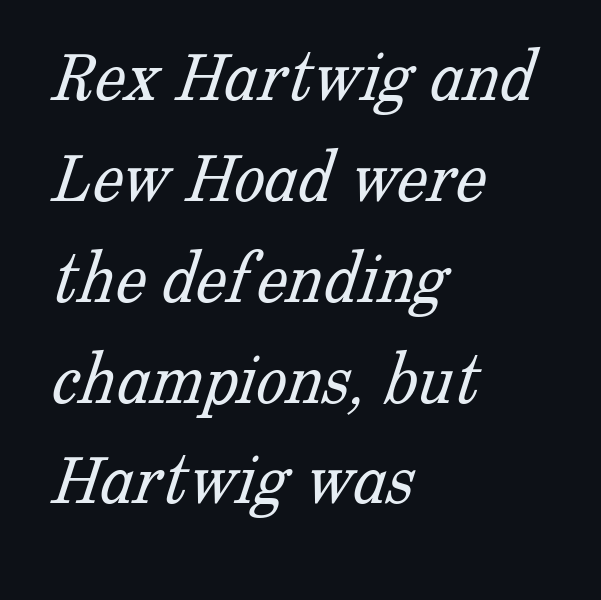
{"serif": "yes", "bold": "no", "weight": "light", "width": "normal", "stroke_contrast": "low", "x_height": "medium", "monospaced": "no", "underline": "no", "align": "left", "line_spacing": "normal", "line_spacing_ratio": 1.31, "letter_spacing": "normal", "letter_spacing_em": 0.0, "glyph_px": 77}
